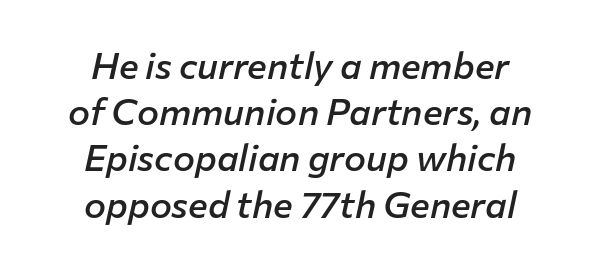
Just letters on the line, the space beneath them empty. Italic: yes, the glyphs are oblique. Think of a printed novel: that variable character pitch is what you see here. The type is set solid horizontally, with unmodified tracking. This is the in-between weight designers call semibold or demi.
